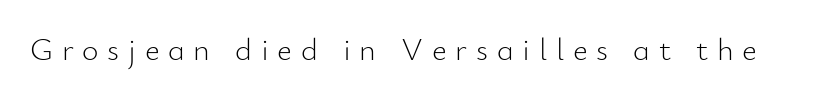
Q: Is the text bold? A: No.
Q: Is the text italic (slanted)? A: No, it is upright.
Q: Is the typeface a serif or a sans-serif typeface? A: Sans-serif.
Q: Is the text underlined? A: No.
Q: Is the spacing between letters normal or unusually wide? A: Unusually wide.
Q: Width (condensed, normal, or wide)? A: Normal.
Q: Stroke contrast? A: Low.
Q: x-height? A: Small.
Q: Monospaced? A: No.
